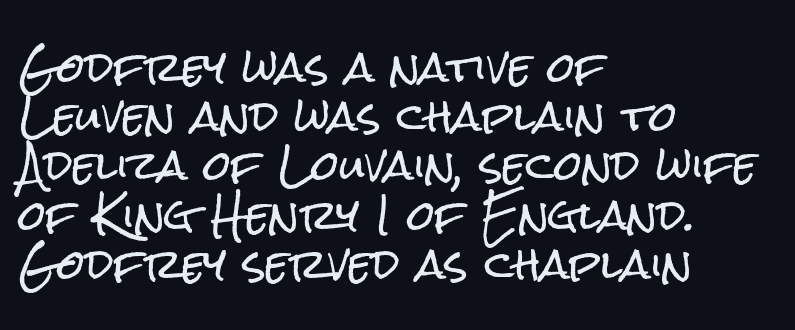
Nobody touched the tracking dial on this one. Check where the strokes stop: nothing finishes them off — pure sans. This is roman type, the default non-slanted kind. Reading down the block, your eye returns to a fixed left position each line. The letters advance in unequal steps, a hallmark of proportional type. The string is rendered with underlining switched off.
